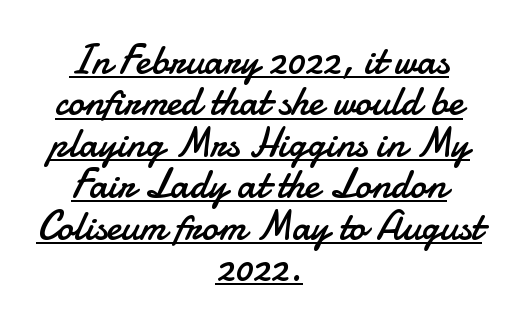
Q: Is the text bold? A: No.
Q: Is the text italic (slanted)? A: Yes.
Q: Is the typeface a serif or a sans-serif typeface? A: Sans-serif.
Q: Is the text underlined? A: Yes.
Q: How is the paragraph aligned? A: Centered.
Q: Is the spacing between letters normal or unusually wide? A: Normal.
Q: Is the spacing between lines tight, normal or loose? A: Tight.
Q: Width (condensed, normal, or wide)? A: Normal.
Q: Stroke contrast? A: Low.
Q: x-height? A: Small.
Q: Monospaced? A: No.
